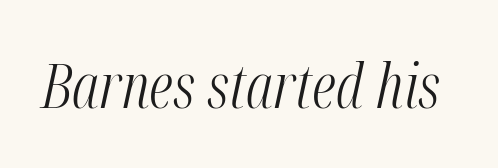
Q: Is the text bold? A: No.
Q: Is the text italic (slanted)? A: Yes, it leans right by about 12 degrees.
Q: Is the text underlined? A: No.
Q: Is the spacing between letters normal or unusually wide? A: Normal.
Q: Width (condensed, normal, or wide)? A: Condensed.
Q: Stroke contrast? A: Medium.
Q: x-height? A: Medium.
Q: Monospaced? A: No.
